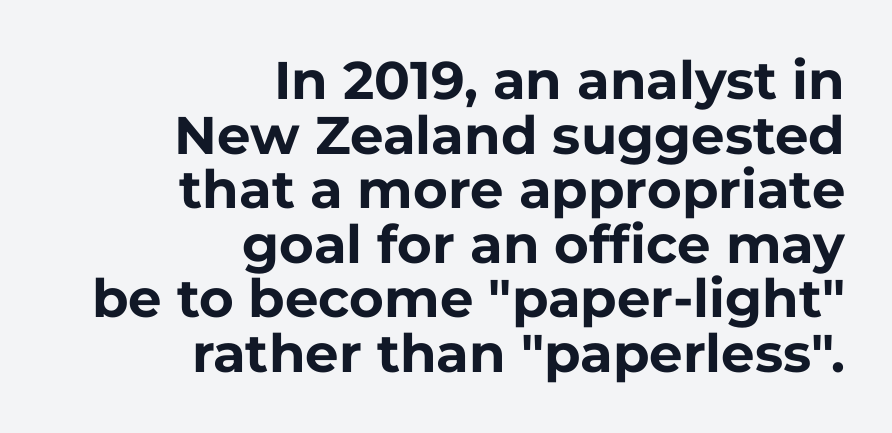
Q: Is the text bold? A: Yes.
Q: Is the text italic (slanted)? A: No, it is upright.
Q: Is the typeface a serif or a sans-serif typeface? A: Sans-serif.
Q: Is the text underlined? A: No.
Q: How is the paragraph aligned? A: Right-aligned.
Q: Is the spacing between letters normal or unusually wide? A: Normal.
Q: Is the spacing between lines tight, normal or loose? A: Tight.
Q: Width (condensed, normal, or wide)? A: Normal.
Q: Stroke contrast? A: Low.
Q: x-height? A: Medium.
Q: Monospaced? A: No.
